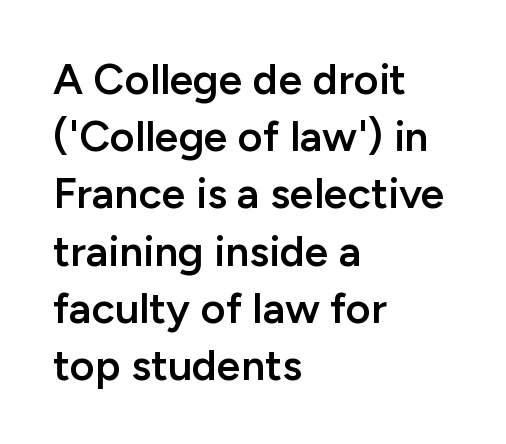
Q: Is the text bold? A: Semi-bold.
Q: Is the text italic (slanted)? A: No, it is upright.
Q: Is the typeface a serif or a sans-serif typeface? A: Sans-serif.
Q: Is the text underlined? A: No.
Q: How is the paragraph aligned? A: Left-aligned.
Q: Is the spacing between letters normal or unusually wide? A: Normal.
Q: Is the spacing between lines tight, normal or loose? A: Normal.
Q: Width (condensed, normal, or wide)? A: Normal.
Q: Stroke contrast? A: Low.
Q: x-height? A: Medium.
Q: Monospaced? A: No.
